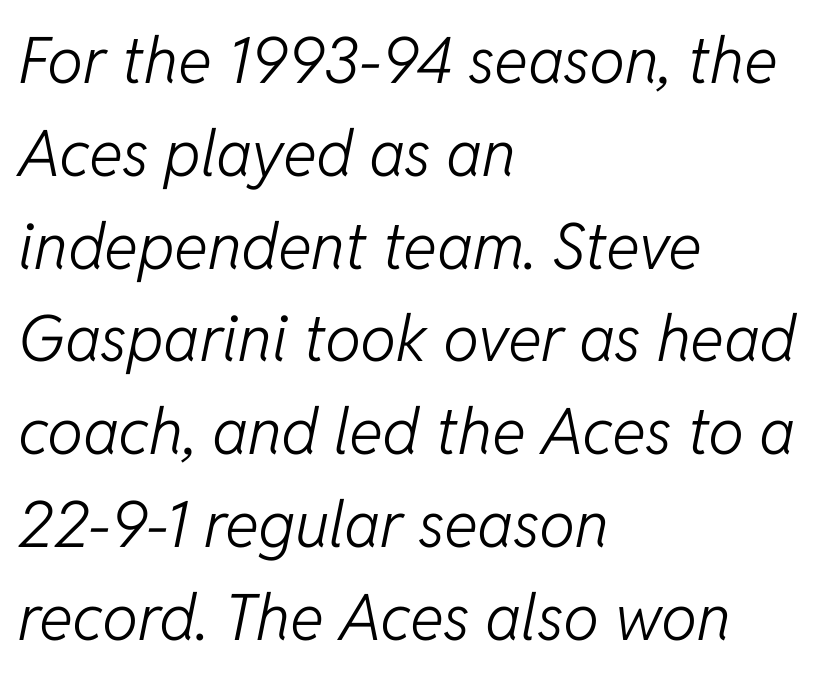
{"italic": "yes", "lean": "right", "slant_degrees": 11, "bold": "no", "weight": "light", "width": "normal", "stroke_contrast": "low", "x_height": "medium", "monospaced": "no", "underline": "no", "align": "left", "line_spacing": "normal", "line_spacing_ratio": 1.45, "letter_spacing": "normal", "letter_spacing_em": 0.0, "glyph_px": 64}
